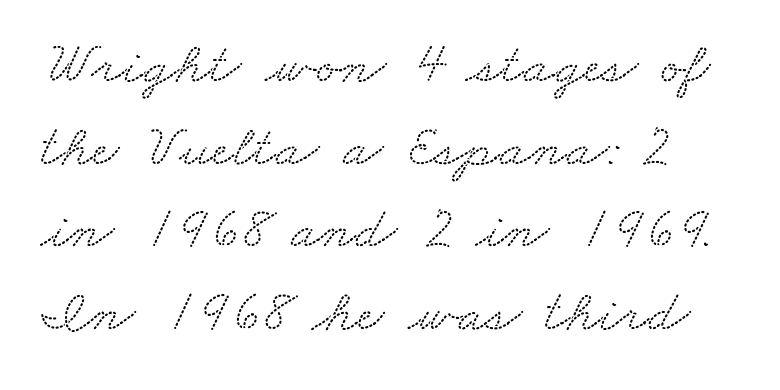
Regarding serifs, this sample has them. Check under the words: just untouched page. Between one letter and the next there's only the usual sliver of space. Here the designer chose a conventional face with non-uniform glyph widths. Is there much room between lines? A standard amount, neither cramped nor airy.
